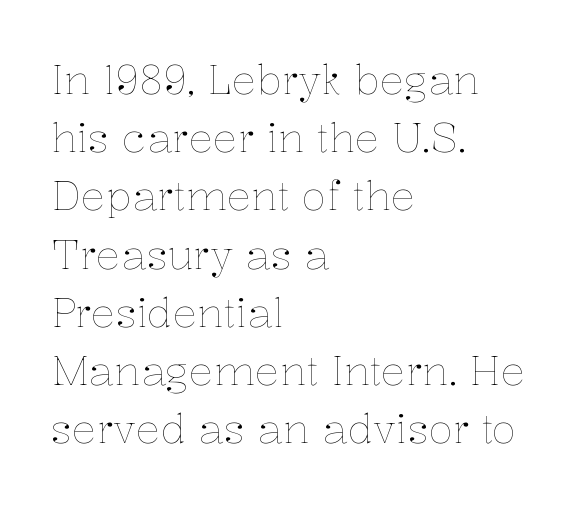
When letters stand straight like this, we call the style roman or upright. Note the varied advance widths — an 'i' is clearly narrower than an 'm'. If you drew a ruler down the left edge, every line would touch it. The string is rendered with underlining switched off. Notice how descenders clear the ascenders below comfortably — that's standard leading. The type is set solid horizontally, with unmodified tracking.
